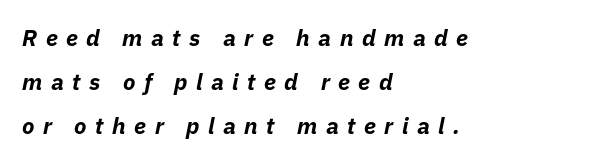
{"italic": "yes", "lean": "right", "slant_degrees": 11, "bold": "yes", "underline": "no", "align": "left", "line_spacing": "loose", "line_spacing_ratio": 1.91, "letter_spacing": "wide", "letter_spacing_em": 0.37, "glyph_px": 23}
